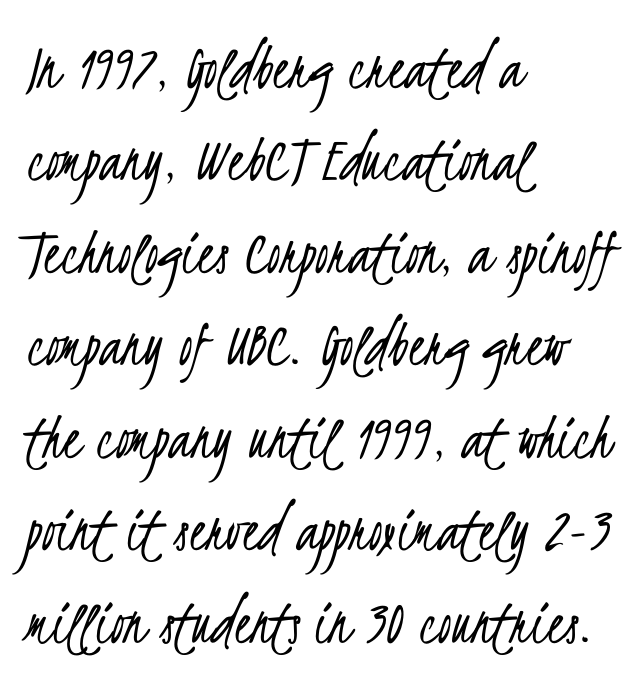
The rendering uses natural spacing where letterforms have individual widths. Vertically, the passage feels balanced, rows spaced as you'd expect. Each row of text sits above clean, open space. This rendering leaves character spacing at its baseline value.
